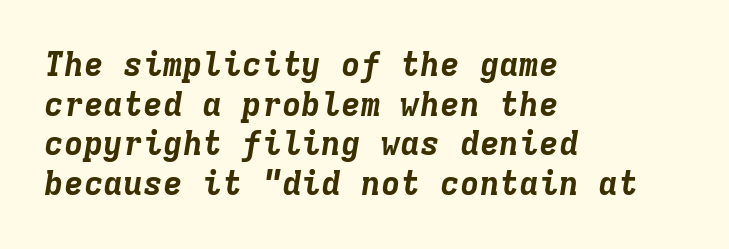
Q: Is the text bold? A: Yes.
Q: Is the text italic (slanted)? A: Yes, it leans right by about 9 degrees.
Q: Is the text underlined? A: No.
Q: How is the paragraph aligned? A: Left-aligned.
Q: Is the spacing between letters normal or unusually wide? A: Normal.
Q: Width (condensed, normal, or wide)? A: Normal.
Q: Stroke contrast? A: Low.
Q: x-height? A: Medium.
Q: Monospaced? A: Yes.
